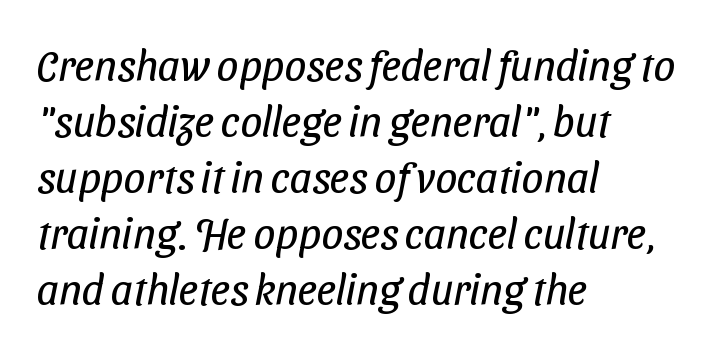
The image shows 43 px regular-weight, condensed sans-serif type; set left-aligned, normal line spacing (1.3x), normal letter spacing, not underlined; low stroke contrast and a medium x-height.
